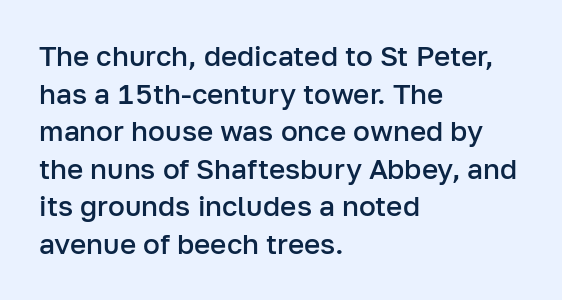
The face used here is proportionally spaced, like ordinary book or web type. Posture: straight, roman, zero tilt. Moderately thickened strokes mark this as semibold type. Regarding serifs, this sample does without them.
